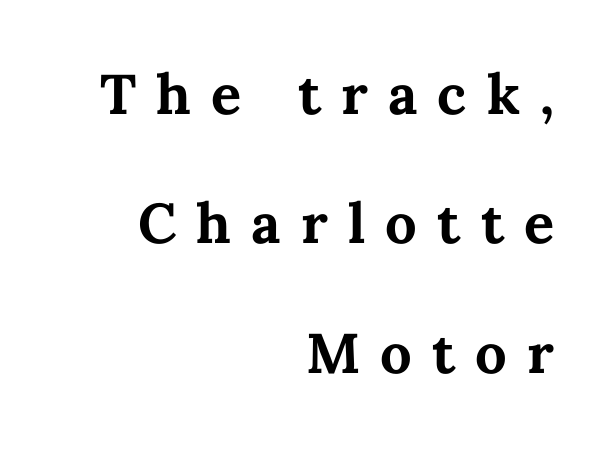
Notice the wide empty band between every row — that's loose leading. The face used here has the dense, thick strokes of a bold. You could only call the tracking loose — the letters float apart. This sample has the flowing, uneven cadence of proportional lettering. Has an underline been added? It has not.
